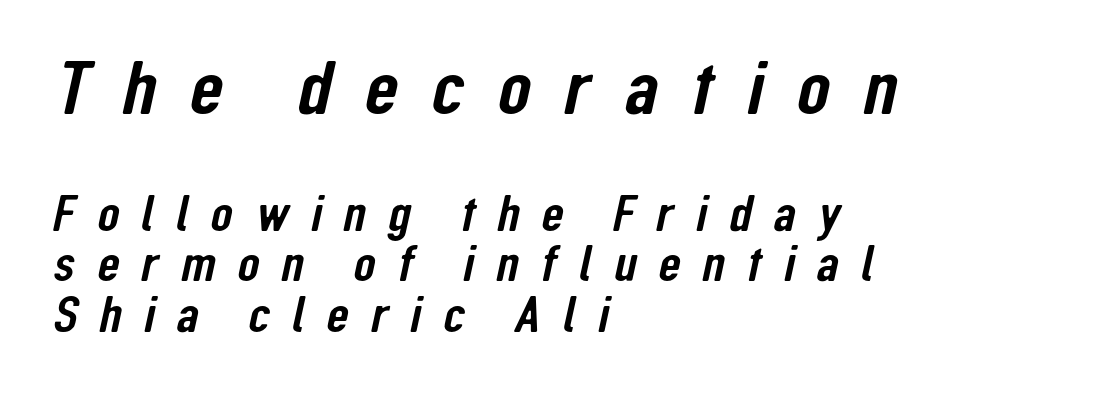
{"serif": "no", "width": "condensed", "stroke_contrast": "low", "x_height": "medium", "monospaced": "no", "underline": "no", "align": "left", "line_spacing": "tight", "line_spacing_ratio": 0.99, "letter_spacing": "wide", "letter_spacing_em": 0.43, "larger_block": "first", "size_ratio": 1.51, "glyph_px": 77}
